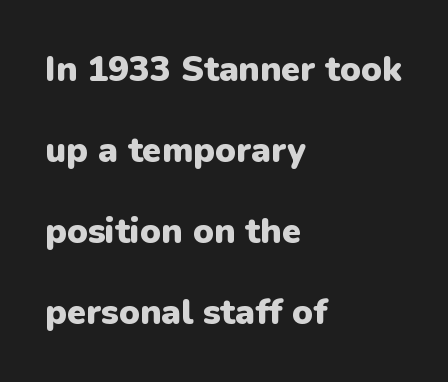
{"serif": "no", "italic": "no", "bold": "yes", "weight": "heavy", "width": "normal", "stroke_contrast": "low", "x_height": "medium", "monospaced": "no", "underline": "no", "align": "left", "line_spacing": "loose", "line_spacing_ratio": 2.31, "letter_spacing": "normal", "letter_spacing_em": 0.0, "glyph_px": 35}
